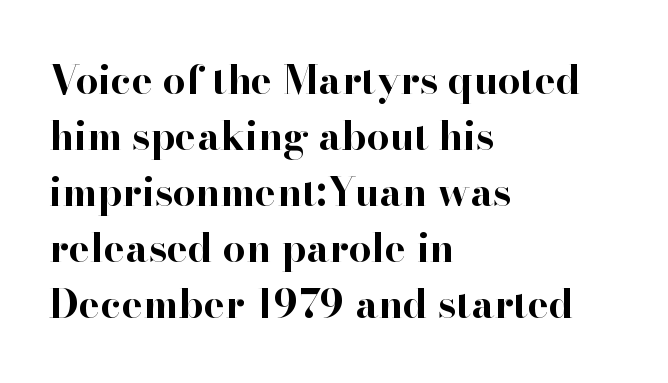
Q: Is the text bold? A: Yes.
Q: Is the text italic (slanted)? A: No, it is upright.
Q: Is the typeface a serif or a sans-serif typeface? A: Serif.
Q: Is the text underlined? A: No.
Q: How is the paragraph aligned? A: Left-aligned.
Q: Is the spacing between letters normal or unusually wide? A: Normal.
Q: Is the spacing between lines tight, normal or loose? A: Normal.
Q: Width (condensed, normal, or wide)? A: Normal.
Q: Stroke contrast? A: High.
Q: x-height? A: Small.
Q: Monospaced? A: No.
